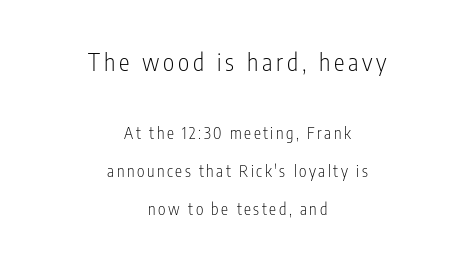
Q: Is the text bold? A: No.
Q: Is the text italic (slanted)? A: No, it is upright.
Q: Is the text underlined? A: No.
Q: How is the paragraph aligned? A: Centered.
Q: Is the spacing between lines tight, normal or loose? A: Loose.
Q: Which block of text is set in a larger size, the first (top) or the second (bottom)? A: The first (top) one.
